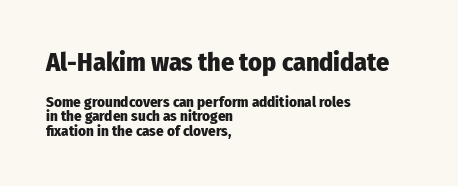
{"italic": "no", "bold": "yes", "underline": "no", "align": "left", "line_spacing": "tight", "line_spacing_ratio": 0.96, "letter_spacing": "normal", "letter_spacing_em": 0.0, "larger_block": "first", "size_ratio": 1.73, "glyph_px": 26}
